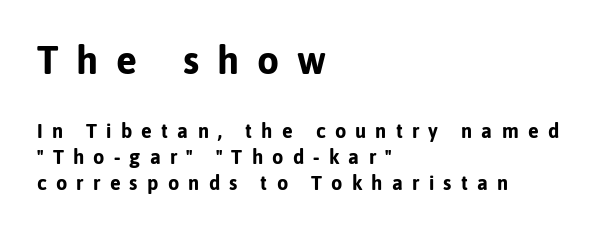
The passage shown is typed in a proportional face where columns would drift. Unmarked baselines from the first word to the last. Vertically, the passage feels balanced, rows spaced as you'd expect. As a designer I'd log this as weight 700, bold.
